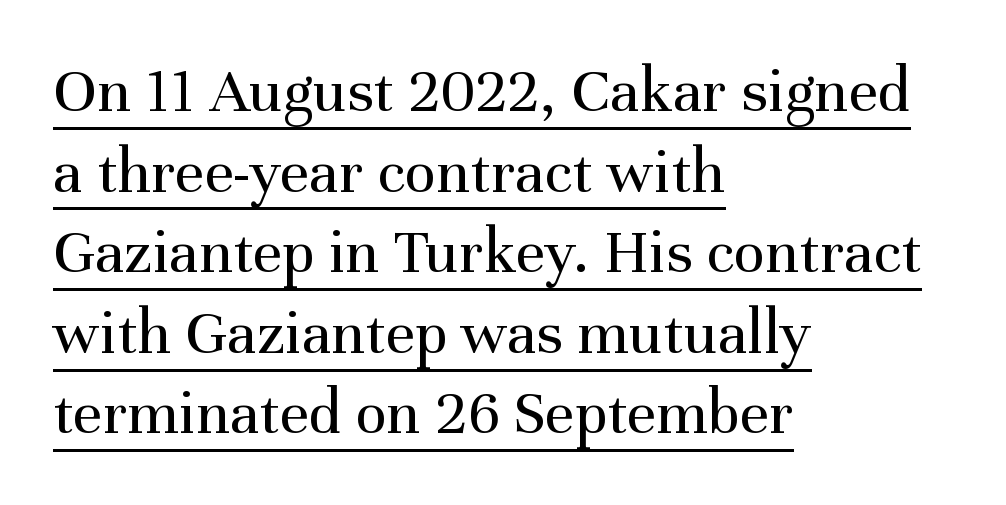
Q: Is the text bold? A: No.
Q: Is the text italic (slanted)? A: No, it is upright.
Q: Is the typeface a serif or a sans-serif typeface? A: Serif.
Q: Is the text underlined? A: Yes.
Q: How is the paragraph aligned? A: Left-aligned.
Q: Is the spacing between letters normal or unusually wide? A: Normal.
Q: Width (condensed, normal, or wide)? A: Normal.
Q: Stroke contrast? A: Medium.
Q: x-height? A: Medium.
Q: Monospaced? A: No.
